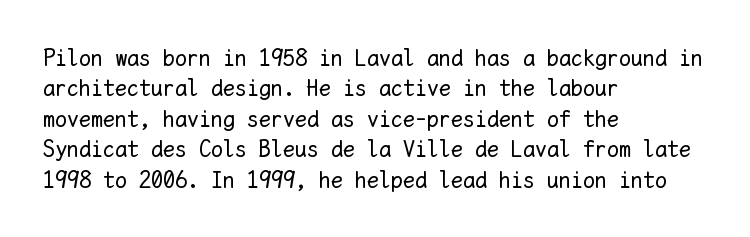
The image shows 24 px text type, upright; set left-aligned, normal line spacing (1.27x), normal letter spacing, not underlined.
